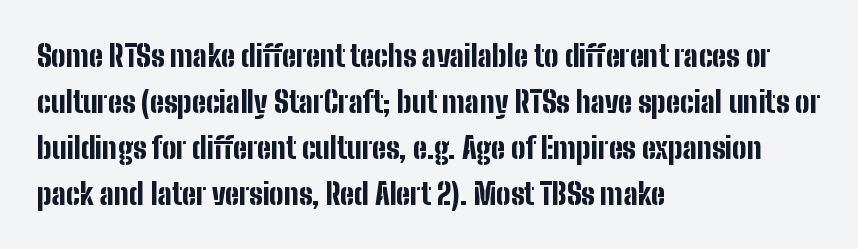
Notice how the passage keeps a crisp vertical edge on the left only. Looks like regular typesetting: each glyph gets only the width it needs. Each word holds together tightly as a unit, with standard inter-letter gaps. The passage shown is emphatically bold.
